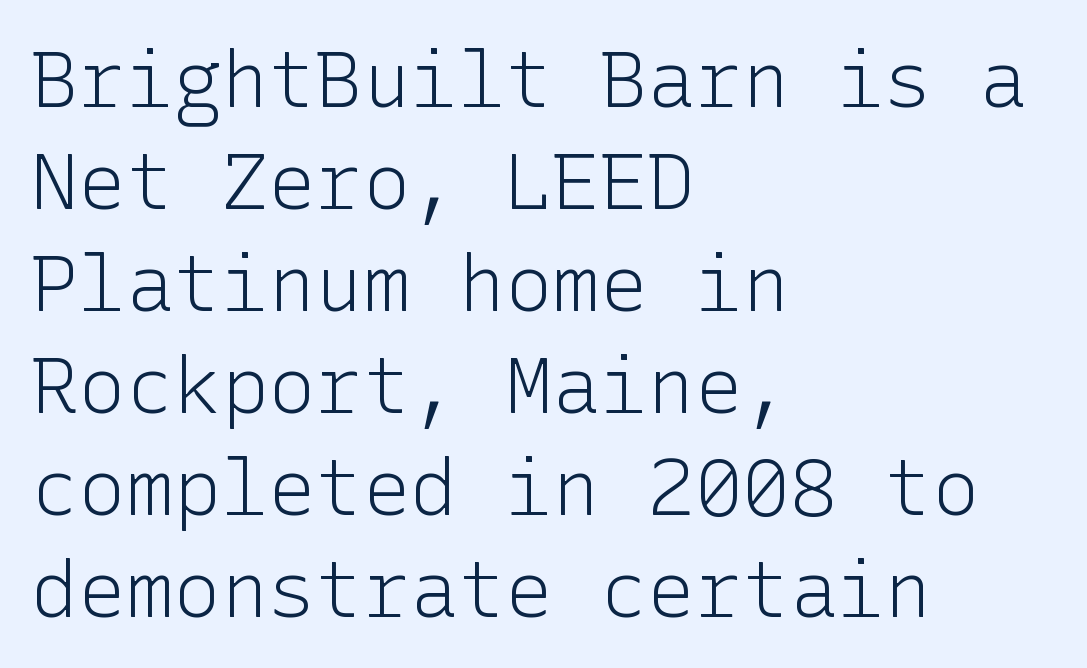
Q: Is the text bold? A: No.
Q: Is the text italic (slanted)? A: No, it is upright.
Q: Is the typeface a serif or a sans-serif typeface? A: Sans-serif.
Q: Is the text underlined? A: No.
Q: How is the paragraph aligned? A: Left-aligned.
Q: Is the spacing between letters normal or unusually wide? A: Normal.
Q: Is the spacing between lines tight, normal or loose? A: Normal.
Q: Width (condensed, normal, or wide)? A: Normal.
Q: Stroke contrast? A: Low.
Q: x-height? A: Medium.
